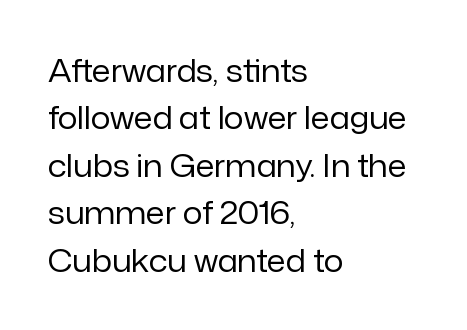
{"serif": "no", "italic": "no", "bold": "no", "weight": "regular", "width": "normal", "stroke_contrast": "low", "x_height": "medium", "monospaced": "no", "underline": "no", "align": "left", "line_spacing": "normal", "line_spacing_ratio": 1.53, "letter_spacing": "normal", "letter_spacing_em": 0.0, "glyph_px": 31}
